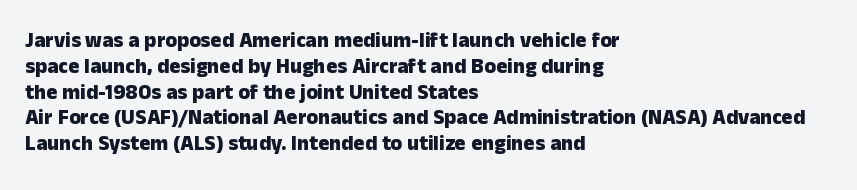
Q: Is the text bold? A: Yes.
Q: Is the text italic (slanted)? A: No, it is upright.
Q: Is the text underlined? A: No.
Q: How is the paragraph aligned? A: Left-aligned.
Q: Is the spacing between letters normal or unusually wide? A: Normal.
